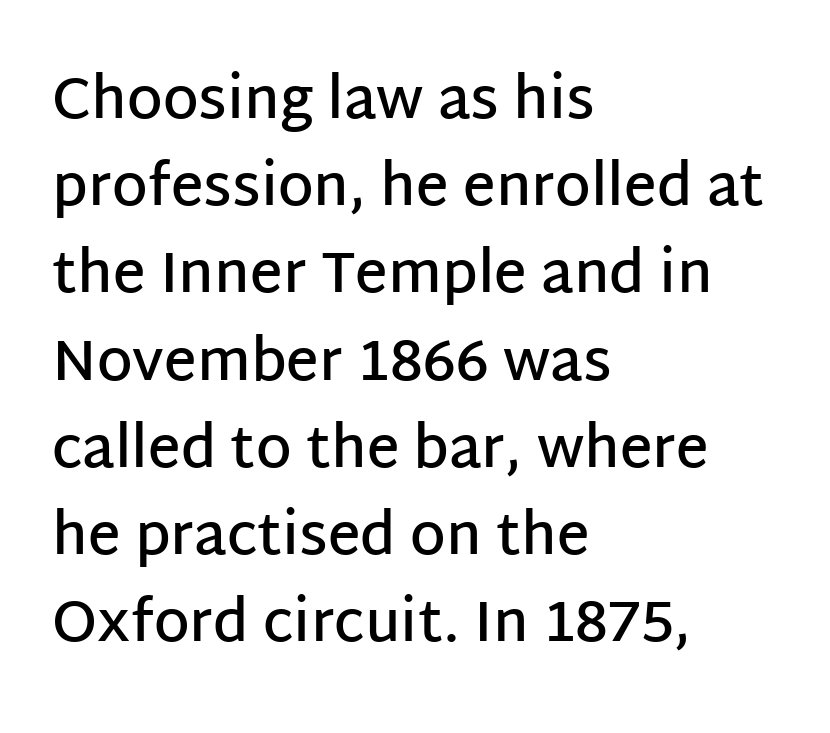
Q: Is the text bold? A: Semi-bold.
Q: Is the text italic (slanted)? A: No, it is upright.
Q: Is the typeface a serif or a sans-serif typeface? A: Sans-serif.
Q: Is the text underlined? A: No.
Q: How is the paragraph aligned? A: Left-aligned.
Q: Is the spacing between letters normal or unusually wide? A: Normal.
Q: Is the spacing between lines tight, normal or loose? A: Normal.
Q: Width (condensed, normal, or wide)? A: Normal.
Q: Stroke contrast? A: Low.
Q: x-height? A: Large.
Q: Monospaced? A: No.
